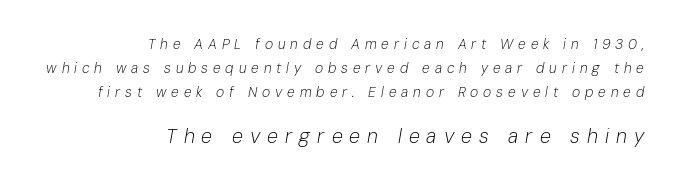
{"italic": "yes", "lean": "right", "slant_degrees": 10, "bold": "no", "underline": "no", "align": "right", "line_spacing_ratio": 1.71, "letter_spacing": "wide", "letter_spacing_em": 0.35, "larger_block": "second", "size_ratio": 1.43, "glyph_px": 20}
